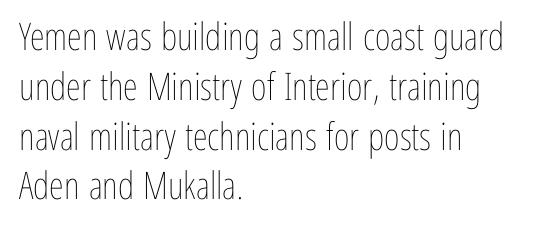
The image shows 38 px thin, condensed type, upright; set left-aligned, normal line spacing (1.31x), normal letter spacing, not underlined; low stroke contrast and a medium x-height.
